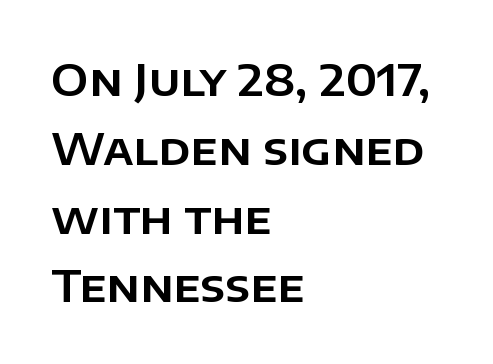
If you drew a line through each stem, it would be perfectly vertical. A typesetter would call this proportional, since set widths differ per character. The ragged edge is on the right, which tells us the setting is flush left. This rendering employs a face without finishing strokes, i.e., a sans-serif. The rows are spaced the way most documents space them.
